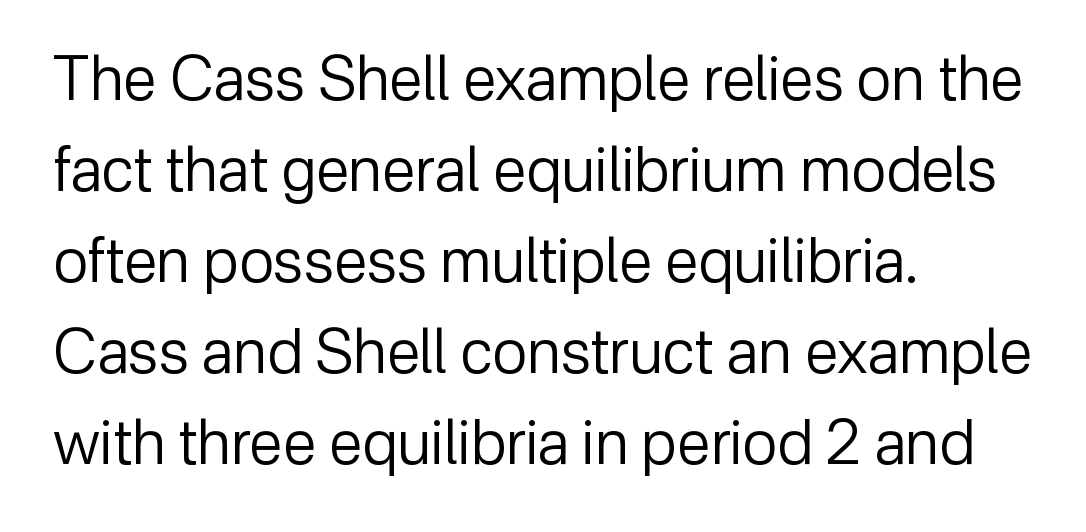
Q: Is the text bold? A: No.
Q: Is the text italic (slanted)? A: No, it is upright.
Q: Is the typeface a serif or a sans-serif typeface? A: Sans-serif.
Q: Is the text underlined? A: No.
Q: How is the paragraph aligned? A: Left-aligned.
Q: Is the spacing between letters normal or unusually wide? A: Normal.
Q: Is the spacing between lines tight, normal or loose? A: Normal.
Q: Width (condensed, normal, or wide)? A: Normal.
Q: Stroke contrast? A: Low.
Q: x-height? A: Medium.
Q: Monospaced? A: No.
